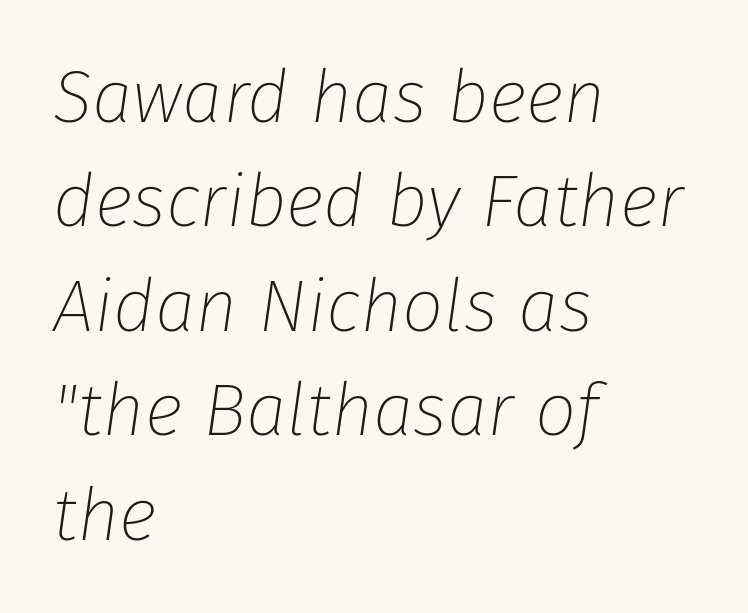
Q: Is the text bold? A: No.
Q: Is the text italic (slanted)? A: Yes, it leans right by about 8 degrees.
Q: Is the text underlined? A: No.
Q: How is the paragraph aligned? A: Left-aligned.
Q: Is the spacing between letters normal or unusually wide? A: Normal.
Q: Is the spacing between lines tight, normal or loose? A: Normal.
Q: Width (condensed, normal, or wide)? A: Normal.
Q: Stroke contrast? A: Low.
Q: x-height? A: Medium.
Q: Monospaced? A: No.
